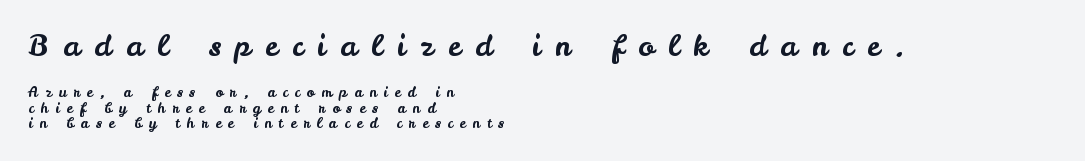
Q: Is the text italic (slanted)? A: Yes.
Q: Is the typeface a serif or a sans-serif typeface? A: Sans-serif.
Q: Is the text underlined? A: No.
Q: How is the paragraph aligned? A: Left-aligned.
Q: Is the spacing between letters normal or unusually wide? A: Unusually wide.
Q: Is the spacing between lines tight, normal or loose? A: Tight.
Q: Which block of text is set in a larger size, the first (top) or the second (bottom)? A: The first (top) one.
Q: Width (condensed, normal, or wide)? A: Normal.
Q: Stroke contrast? A: Low.
Q: x-height? A: Small.
Q: Monospaced? A: No.
